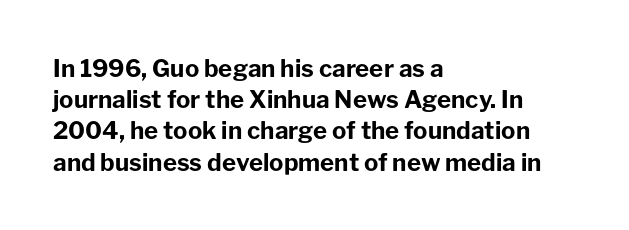
{"italic": "no", "bold": "yes", "underline": "no", "align": "left", "line_spacing": "normal", "line_spacing_ratio": 1.3, "letter_spacing": "normal", "letter_spacing_em": 0.0, "glyph_px": 24}
